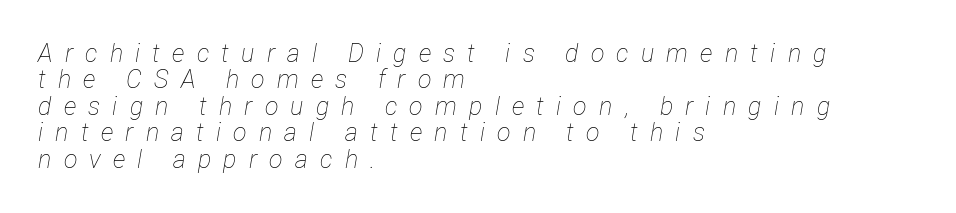
The image shows 25 px text type, italic (leaning right); set left-aligned, tight line spacing (1.06x), unusually wide letter spacing (+0.49 em), not underlined.
